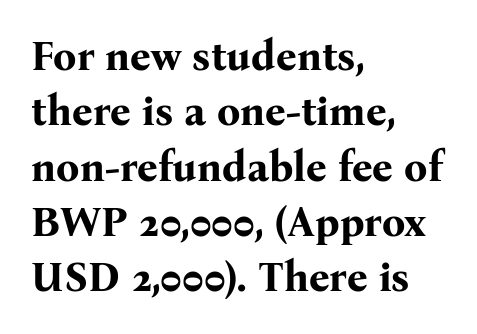
You can tell from the footed stems that serif type was used. Glance below the letters and you will spot only blank space. Horizontal alignment here is leftward, the default for most running prose. Here the designer chose a conventional face with non-uniform glyph widths. This is the regular roman posture of the typeface.
